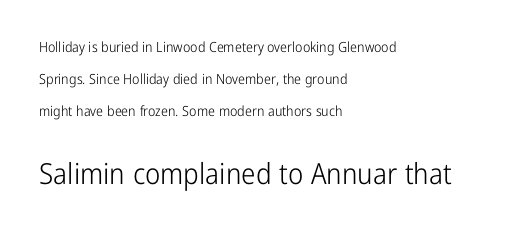
Are there feet on the stems? There aren't — it's a sans. Notice the wide empty band between every row — that's loose leading. The passage is arranged the way most books set body copy — flush left. Bold? No — there's no thickening of the strokes. The composition opens small and finishes big. The tracking reads as untouched default to a designer's eye.
